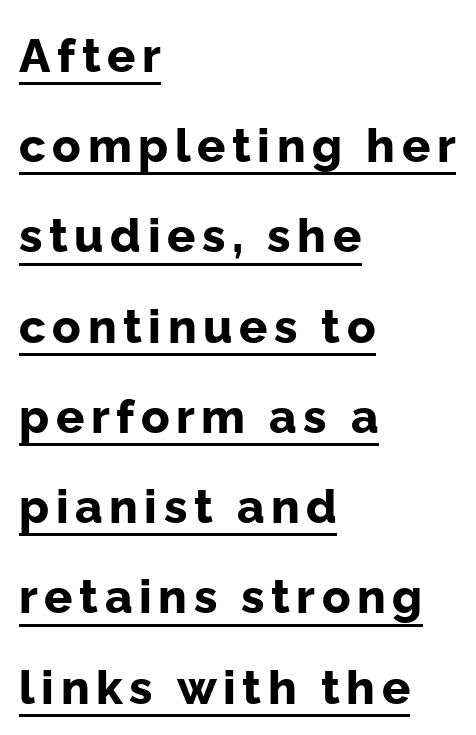
{"serif": "no", "italic": "no", "bold": "yes", "weight": "bold", "width": "normal", "stroke_contrast": "low", "x_height": "medium", "monospaced": "no", "underline": "yes", "align": "left", "line_spacing": "loose", "line_spacing_ratio": 1.92, "glyph_px": 47}
